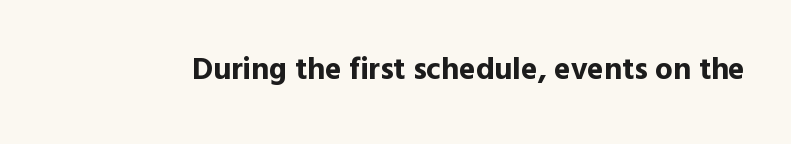
Observe the absence of serifs on each vertical stroke in this sample. These lines carry a lot of weight — the face is fully bold. Proportional: the letters do not fall into vertical columns. The strip under each line holds only bare page. Ascenders rise straight up at ninety degrees. The letters sit at their default tracking, neither squeezed nor spread.
